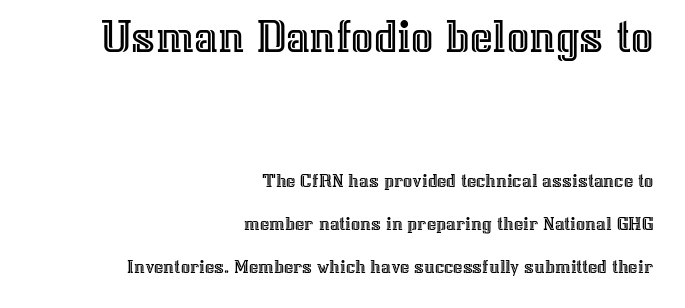
The image shows 49 px text type, upright; set right-aligned, loose line spacing (2.17x), normal letter spacing, not underlined; the first (top) block is 2.45x larger; a medium x-height.
